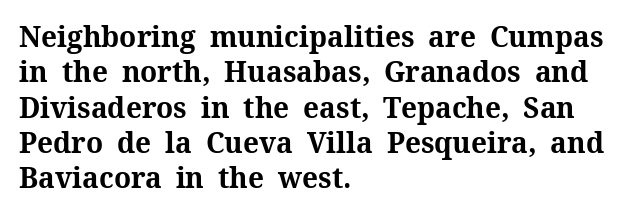
Q: Is the text bold? A: Yes.
Q: Is the text italic (slanted)? A: No, it is upright.
Q: Is the typeface a serif or a sans-serif typeface? A: Serif.
Q: Is the text underlined? A: No.
Q: How is the paragraph aligned? A: Left-aligned.
Q: Is the spacing between letters normal or unusually wide? A: Normal.
Q: Is the spacing between lines tight, normal or loose? A: Normal.
Q: Width (condensed, normal, or wide)? A: Normal.
Q: Stroke contrast? A: Medium.
Q: x-height? A: Medium.
Q: Monospaced? A: No.
